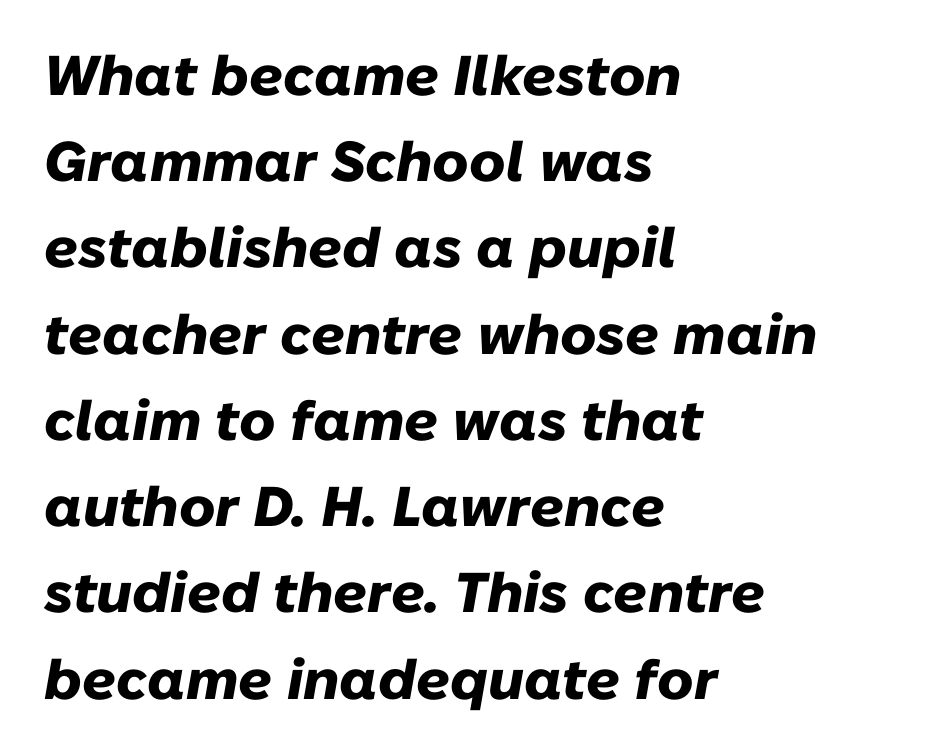
Horizontal bands of white between lines are of average thickness. The foot of each line stays bare and open. Rendered with sloped, italic letterforms. Looks like regular typesetting: each glyph gets only the width it needs. Stroke thickness is high; the sample reads as a true bold.
